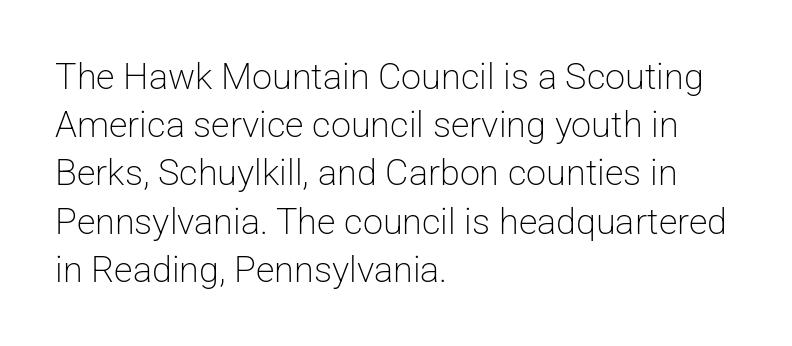
This is not heavy type; no bold has been used. No extra tracking has been applied to these lines. If you measured baseline to baseline, you'd find a middling distance. Does the lettering tilt? It doesn't — this is upright.
